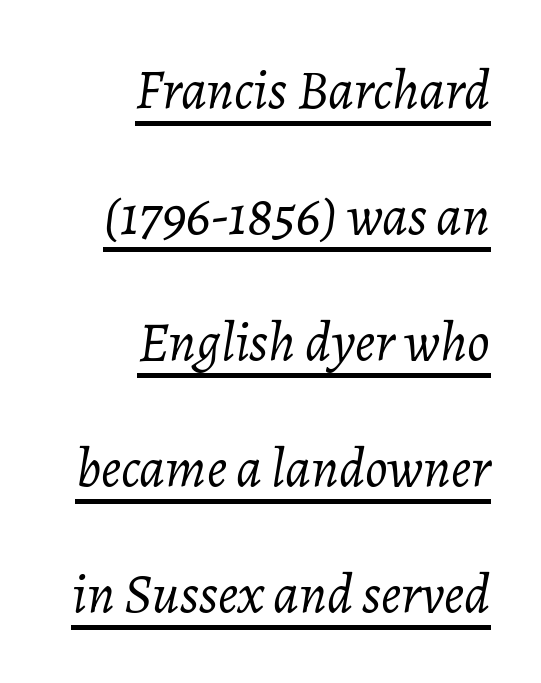
The image shows 56 px light type, italic (leaning right); set right-aligned, loose line spacing (2.25x), normal letter spacing, underlined; low stroke contrast and a medium x-height.
